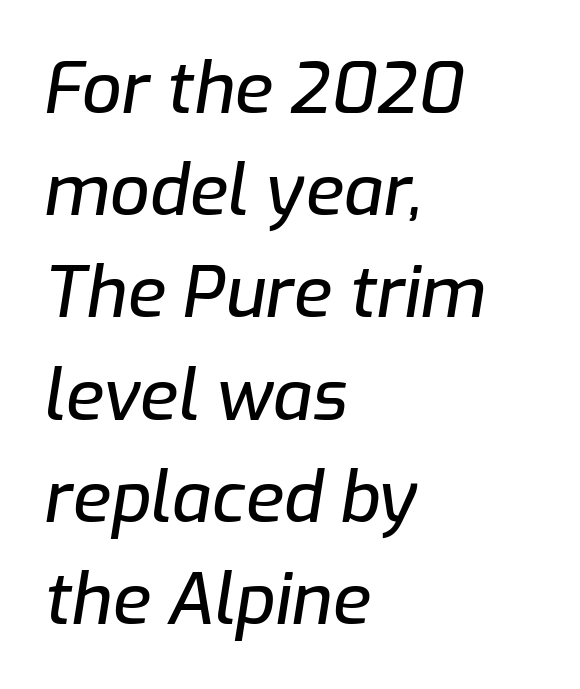
The space between consecutive lines is moderate. Letter spacing: default. The lettering tilts uniformly, giving the passage an italic look. Varying glyph widths throughout — classic text-font behaviour.
